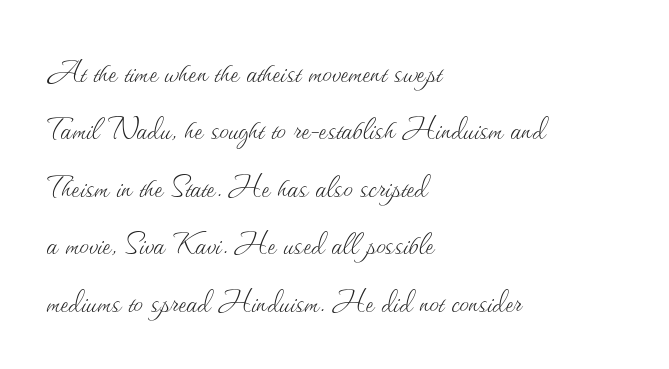
The image shows 38 px thin type; set left-aligned, normal line spacing (1.51x), normal letter spacing, not underlined; medium stroke contrast and a small x-height.
